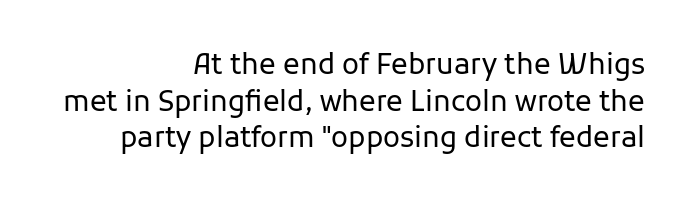
Unlike italic type, these characters show no tilt at all. The strokes carry an ordinary text weight at most. Line spacing here is normal. Think of a printed novel: that variable character pitch is what you see here. Horizontal alignment here is rightward, an uncommon choice for prose. This sample uses a sans-serif face.
